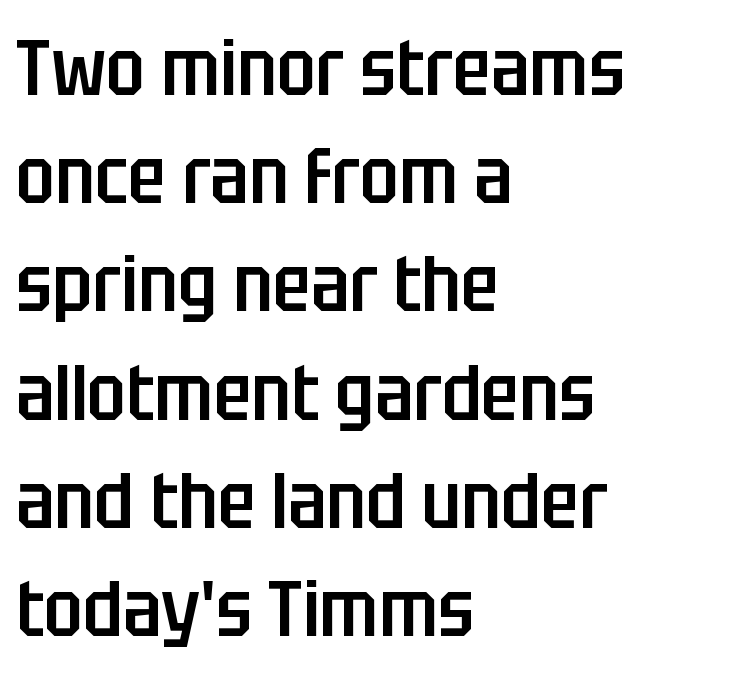
Q: Is the text bold? A: Semi-bold.
Q: Is the text italic (slanted)? A: No, it is upright.
Q: Is the typeface a serif or a sans-serif typeface? A: Sans-serif.
Q: Is the text underlined? A: No.
Q: How is the paragraph aligned? A: Left-aligned.
Q: Is the spacing between letters normal or unusually wide? A: Normal.
Q: Is the spacing between lines tight, normal or loose? A: Normal.
Q: Width (condensed, normal, or wide)? A: Condensed.
Q: Stroke contrast? A: Low.
Q: x-height? A: Large.
Q: Monospaced? A: No.
